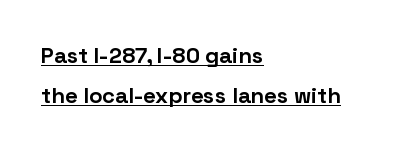
These lines are set flush left with a ragged right edge. You could call the tracking neutral — neither tight nor loose. The font is running at its bold setting. Underlining? Definitely there.
